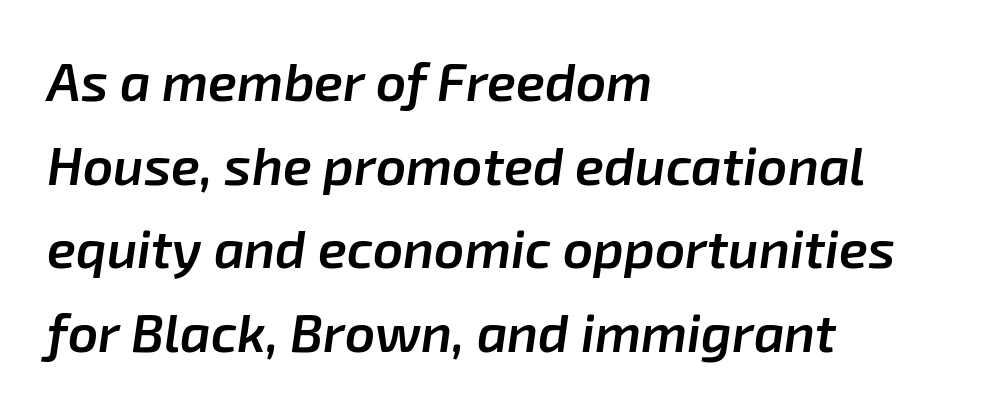
The image shows 53 px semibold type, italic (leaning right); set left-aligned, normal line spacing (1.58x), normal letter spacing, not underlined; low stroke contrast and a medium x-height.
